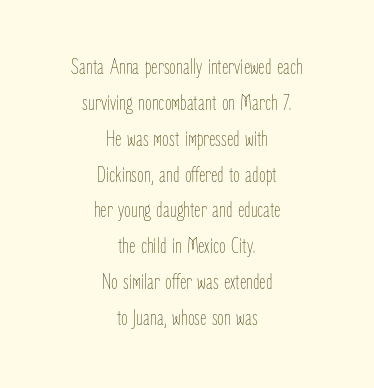
Q: Is the text bold? A: No.
Q: Is the text italic (slanted)? A: No, it is upright.
Q: Is the text underlined? A: No.
Q: How is the paragraph aligned? A: Centered.
Q: Is the spacing between letters normal or unusually wide? A: Normal.
Q: Is the spacing between lines tight, normal or loose? A: Normal.
